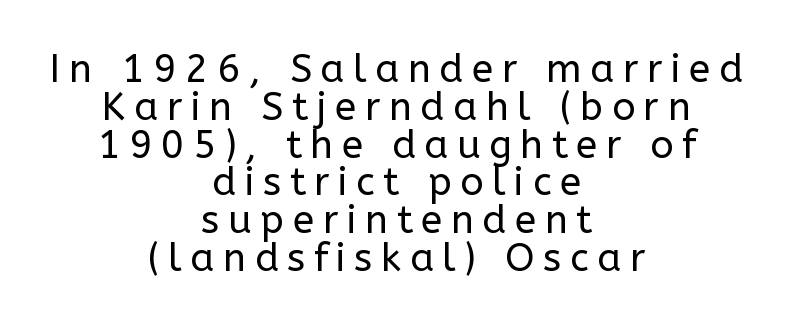
Q: Is the text bold? A: No.
Q: Is the text italic (slanted)? A: No, it is upright.
Q: Is the typeface a serif or a sans-serif typeface? A: Sans-serif.
Q: Is the text underlined? A: No.
Q: How is the paragraph aligned? A: Centered.
Q: Is the spacing between letters normal or unusually wide? A: Unusually wide.
Q: Is the spacing between lines tight, normal or loose? A: Tight.
Q: Width (condensed, normal, or wide)? A: Normal.
Q: Stroke contrast? A: Low.
Q: x-height? A: Medium.
Q: Monospaced? A: No.
